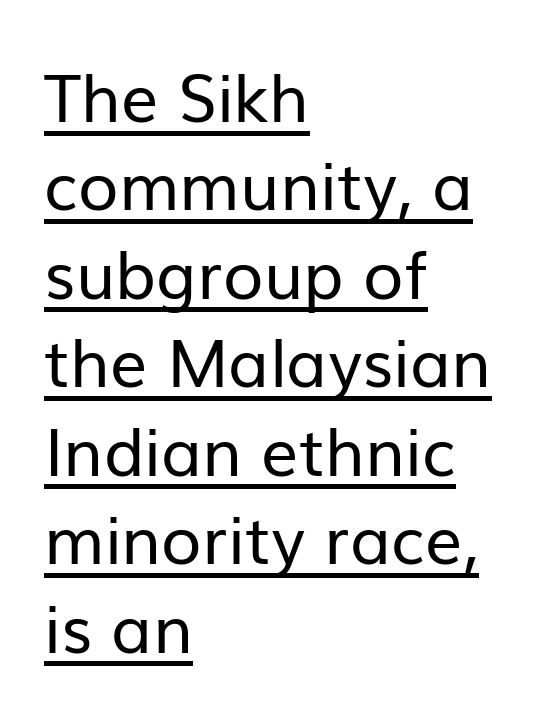
Stems and bowls with no extra thickness — not bold. Caption: lettering with a line underneath. This block has exactly the height ordinary leading produces. The letters advance in unequal steps, a hallmark of proportional type.
